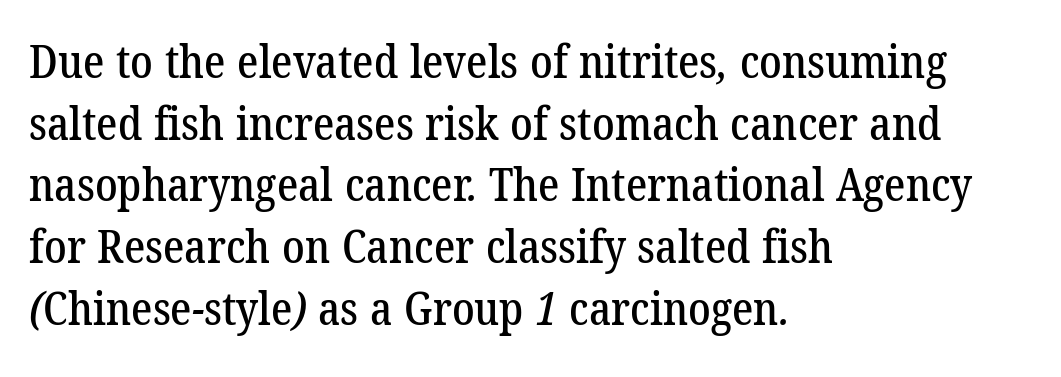
Q: Is the typeface a serif or a sans-serif typeface? A: Serif.
Q: Is the text underlined? A: No.
Q: How is the paragraph aligned? A: Left-aligned.
Q: Is the spacing between letters normal or unusually wide? A: Normal.
Q: Is the spacing between lines tight, normal or loose? A: Normal.
Q: Width (condensed, normal, or wide)? A: Normal.
Q: Stroke contrast? A: Low.
Q: x-height? A: Medium.
Q: Monospaced? A: No.
